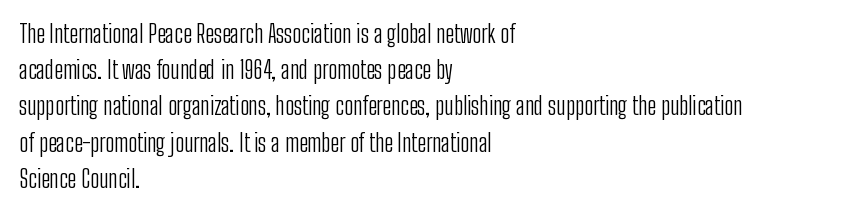
The image shows 24 px text type, upright; set left-aligned, normal line spacing (1.51x), normal letter spacing, not underlined.
